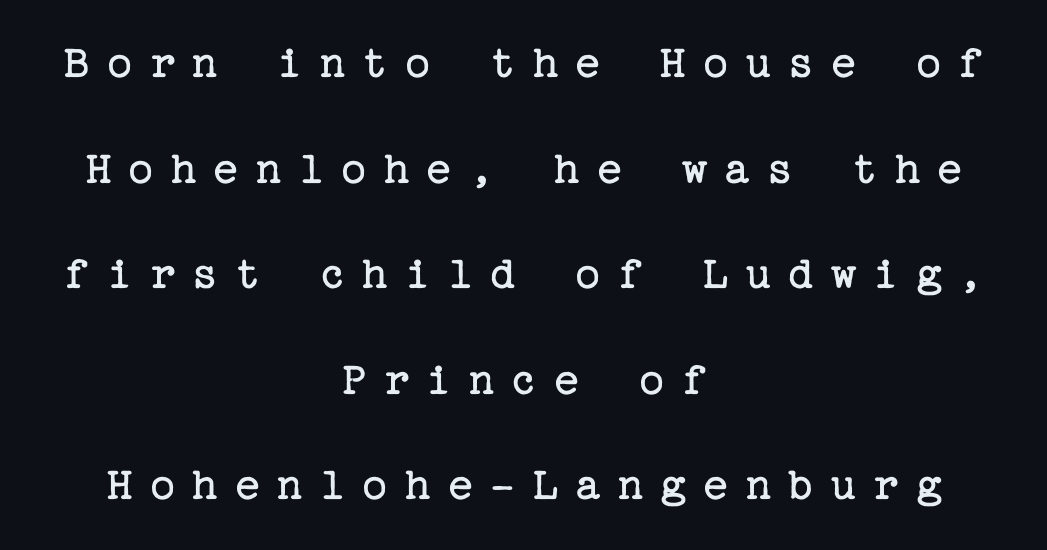
Q: Is the text bold? A: No.
Q: Is the text italic (slanted)? A: No, it is upright.
Q: Is the typeface a serif or a sans-serif typeface? A: Serif.
Q: Is the text underlined? A: No.
Q: How is the paragraph aligned? A: Centered.
Q: Is the spacing between letters normal or unusually wide? A: Unusually wide.
Q: Is the spacing between lines tight, normal or loose? A: Loose.
Q: Width (condensed, normal, or wide)? A: Normal.
Q: Stroke contrast? A: Low.
Q: x-height? A: Medium.
